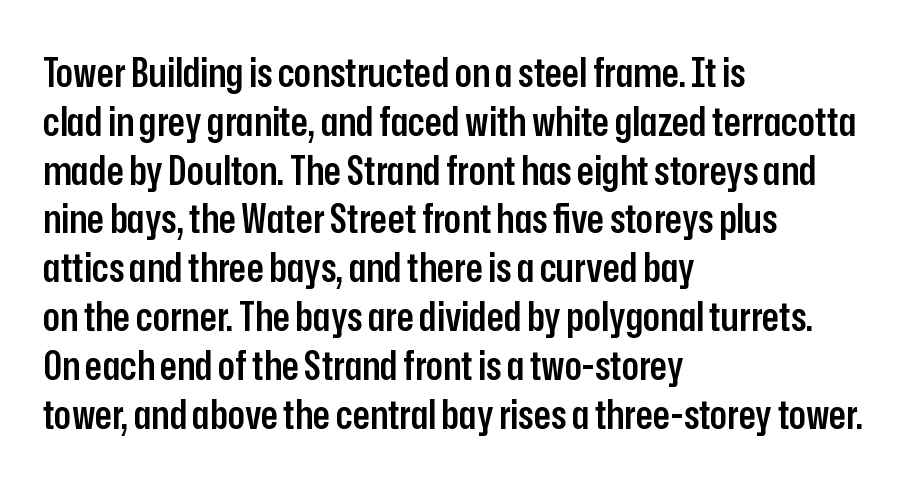
The image shows 40 px semibold, condensed sans-serif type, upright; set left-aligned, line spacing 1.22x, normal letter spacing, not underlined; low stroke contrast and a medium x-height.
